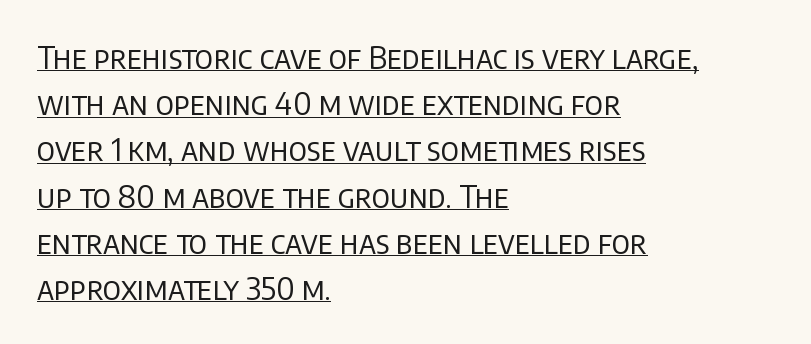
Q: Is the text bold? A: No.
Q: Is the text italic (slanted)? A: No, it is upright.
Q: Is the typeface a serif or a sans-serif typeface? A: Sans-serif.
Q: Is the text underlined? A: Yes.
Q: How is the paragraph aligned? A: Left-aligned.
Q: Is the spacing between letters normal or unusually wide? A: Normal.
Q: Is the spacing between lines tight, normal or loose? A: Normal.
Q: Width (condensed, normal, or wide)? A: Normal.
Q: Stroke contrast? A: Low.
Q: x-height? A: Large.
Q: Monospaced? A: No.
